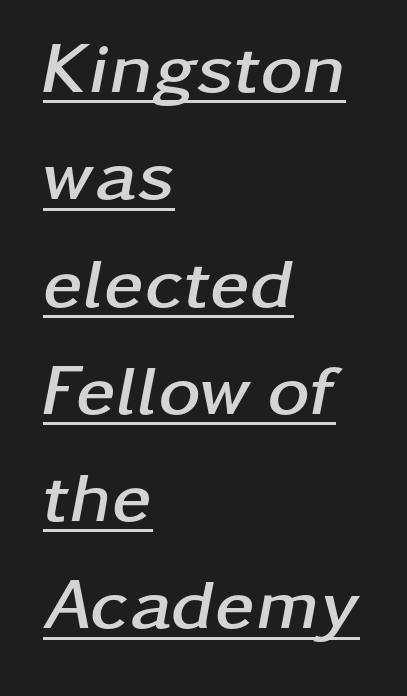
{"italic": "yes", "lean": "right", "slant_degrees": 11, "bold": "yes", "weight": "semibold", "width": "wide", "stroke_contrast": "low", "x_height": "medium", "monospaced": "no", "underline": "yes", "align": "left", "line_spacing": "normal", "line_spacing_ratio": 1.49, "letter_spacing": "normal", "letter_spacing_em": 0.0, "glyph_px": 72}
